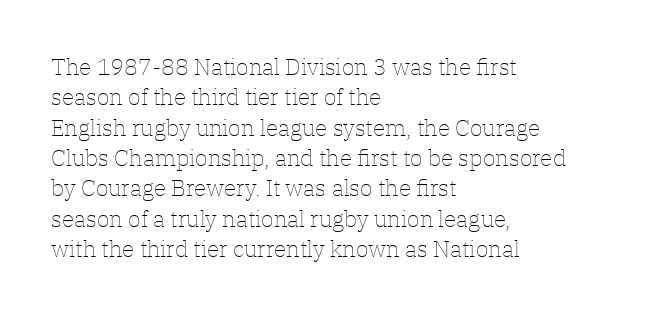
The image shows 23 px text type, upright; set left-aligned, normal line spacing (1.32x), normal letter spacing, not underlined.
